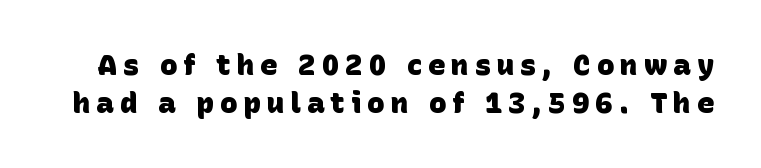
The passage shown is typeset with a sans-serif family. Each row of text sits above clean, open space. Line spacing here is normal. Strong, thick strokes mark this as bold type. The letters advance in unequal steps, a hallmark of proportional type.
